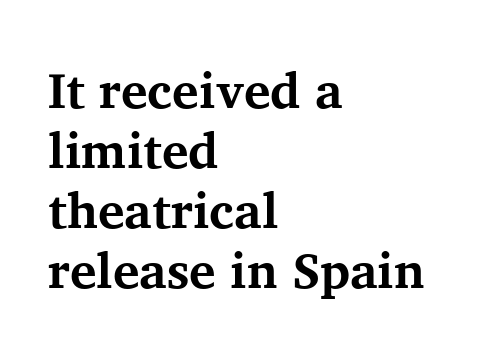
{"serif": "yes", "italic": "no", "bold": "yes", "weight": "bold", "width": "normal", "stroke_contrast": "medium", "x_height": "medium", "monospaced": "no", "underline": "no", "align": "left", "line_spacing_ratio": 1.2, "letter_spacing": "normal", "letter_spacing_em": 0.0, "glyph_px": 50}
